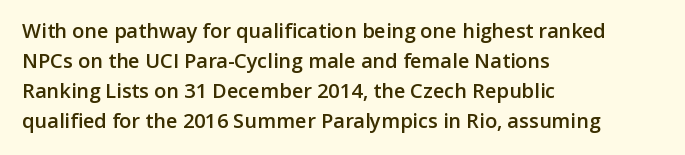
Q: Is the text bold? A: Semi-bold.
Q: Is the text italic (slanted)? A: No, it is upright.
Q: Is the text underlined? A: No.
Q: How is the paragraph aligned? A: Left-aligned.
Q: Is the spacing between letters normal or unusually wide? A: Normal.
Q: Is the spacing between lines tight, normal or loose? A: Normal.
